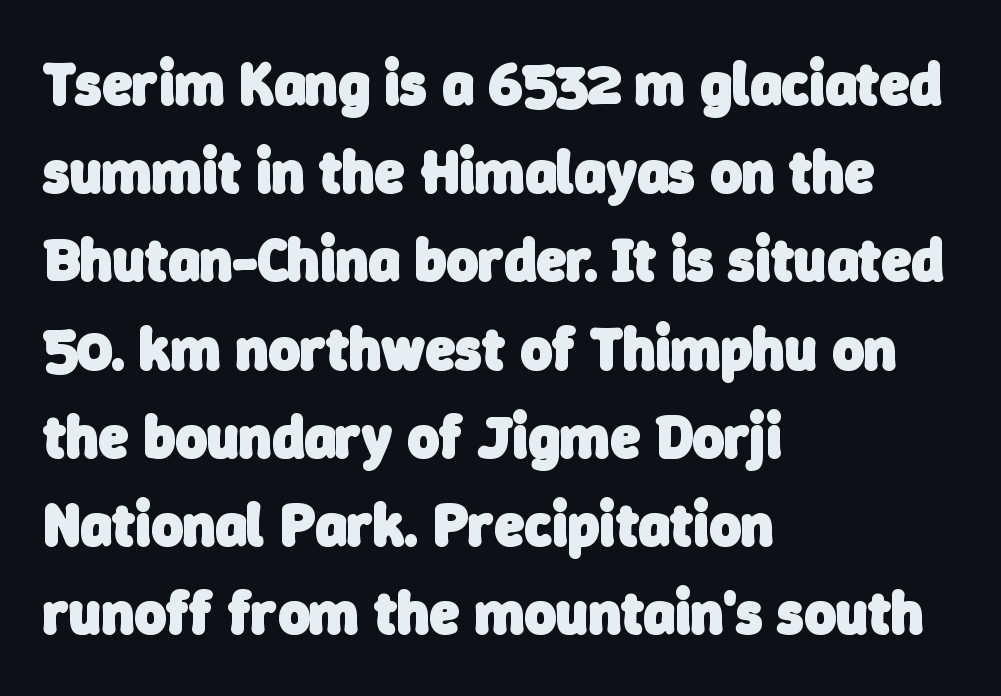
Character widths vary here, with narrow letters taking less room than wide ones. The type is set solid horizontally, with unmodified tracking. The glyphs in this specimen are sans serif. What weight is shown? A full bold with thick strokes.
